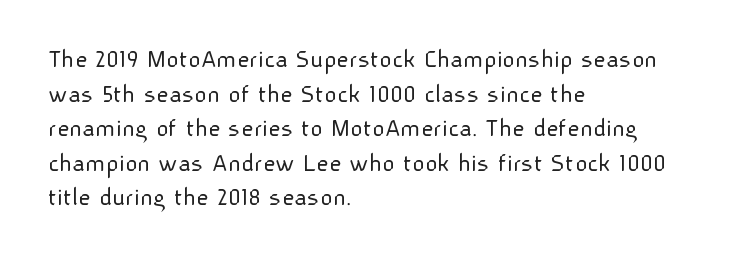
Q: Is the text bold? A: No.
Q: Is the text italic (slanted)? A: No, it is upright.
Q: Is the text underlined? A: No.
Q: How is the paragraph aligned? A: Left-aligned.
Q: Is the spacing between letters normal or unusually wide? A: Normal.
Q: Is the spacing between lines tight, normal or loose? A: Normal.
